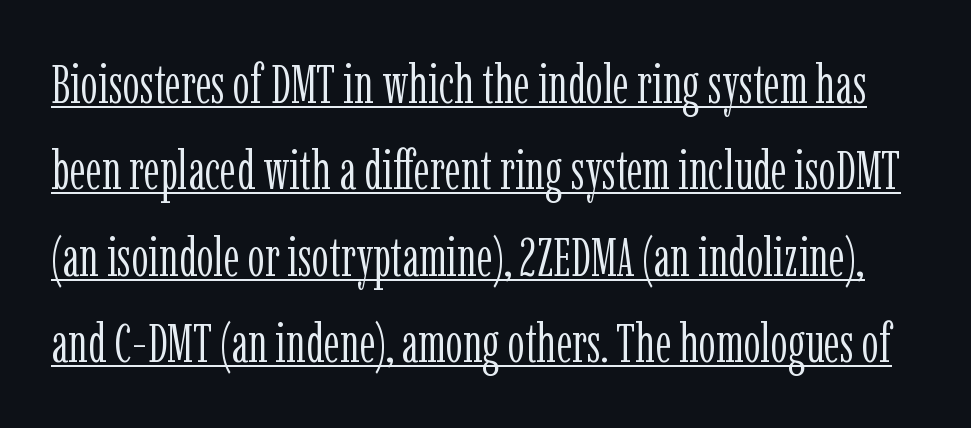
Q: Is the text bold? A: No.
Q: Is the text italic (slanted)? A: No, it is upright.
Q: Is the typeface a serif or a sans-serif typeface? A: Serif.
Q: Is the text underlined? A: Yes.
Q: Is the spacing between letters normal or unusually wide? A: Normal.
Q: Is the spacing between lines tight, normal or loose? A: Normal.
Q: Width (condensed, normal, or wide)? A: Condensed.
Q: Stroke contrast? A: Low.
Q: x-height? A: Medium.
Q: Monospaced? A: No.
